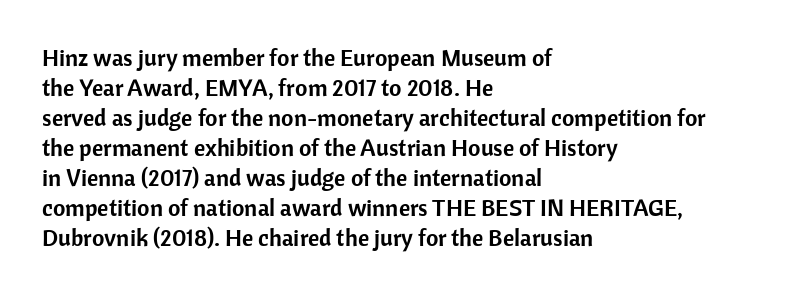
{"italic": "no", "underline": "no", "align": "left", "line_spacing": "normal", "line_spacing_ratio": 1.25, "letter_spacing": "normal", "letter_spacing_em": 0.0, "glyph_px": 24}
